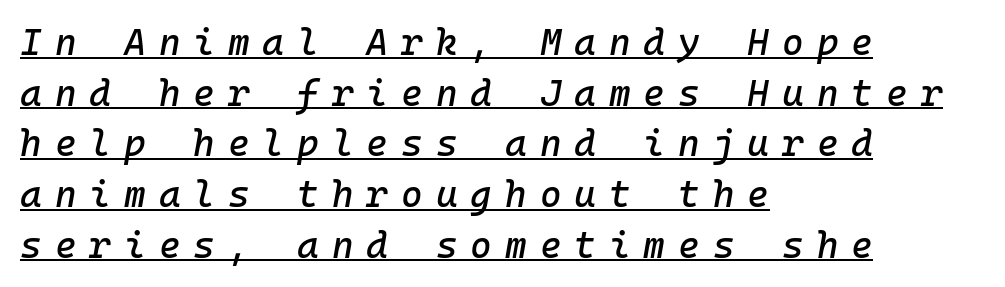
The image shows 37 px text type, italic (leaning right), monospaced; set left-aligned, normal line spacing (1.37x), unusually wide letter spacing (+0.35 em), underlined; low stroke contrast and a medium x-height.
